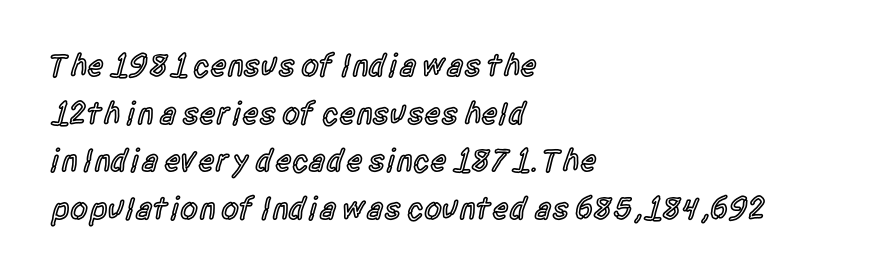
{"serif": "no", "bold": "semi", "weight": "semibold", "width": "condensed", "x_height": "large", "monospaced": "no", "underline": "no", "align": "left", "line_spacing": "normal", "line_spacing_ratio": 1.49, "letter_spacing": "normal", "letter_spacing_em": 0.0, "glyph_px": 32}
